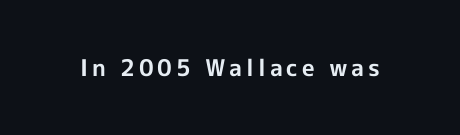
The image shows 23 px bold type, upright; set not underlined.
